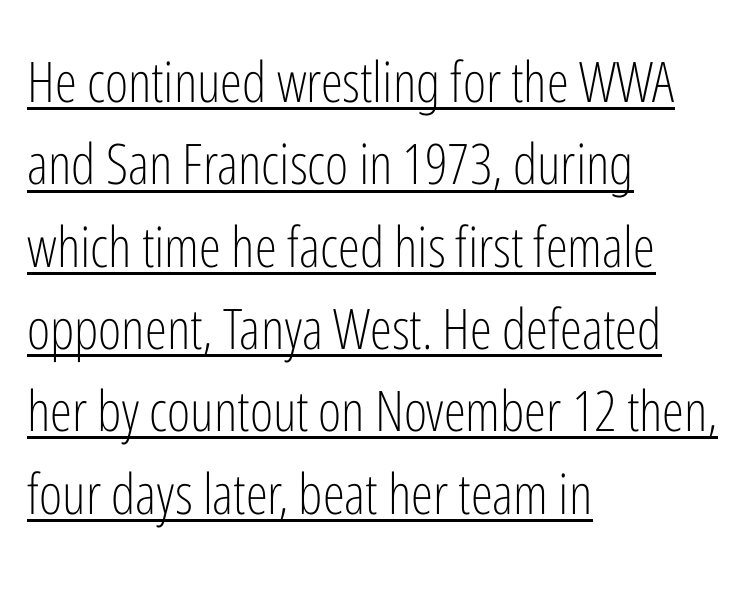
Q: Is the text bold? A: No.
Q: Is the text italic (slanted)? A: No, it is upright.
Q: Is the typeface a serif or a sans-serif typeface? A: Sans-serif.
Q: Is the text underlined? A: Yes.
Q: How is the paragraph aligned? A: Left-aligned.
Q: Is the spacing between letters normal or unusually wide? A: Normal.
Q: Is the spacing between lines tight, normal or loose? A: Normal.
Q: Width (condensed, normal, or wide)? A: Condensed.
Q: Stroke contrast? A: Low.
Q: x-height? A: Medium.
Q: Monospaced? A: No.
